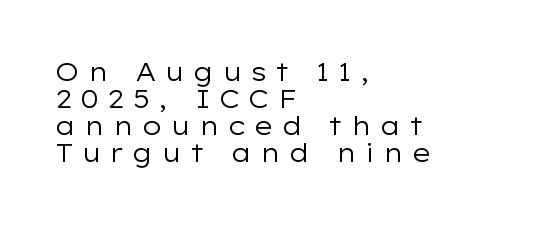
The image shows 26 px text type, upright; set left-aligned, tight line spacing (1.04x), unusually wide letter spacing (+0.3 em), not underlined.
